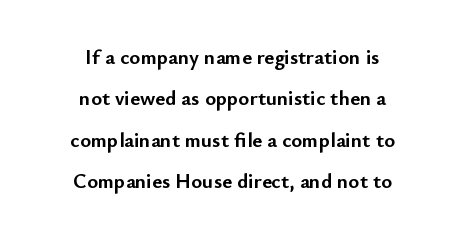
Nope, not italic — everything's standing straight. The compositor balanced each line on the midline. The strokes are fattened all the way to bold. Whoever set this chose breathing room over compactness in the vertical rhythm.
